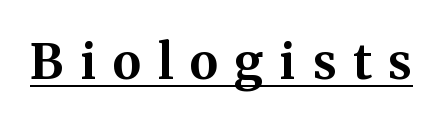
The image shows 49 px bold serif type, upright; set unusually wide letter spacing (+0.34 em), underlined; medium stroke contrast and a medium x-height.
